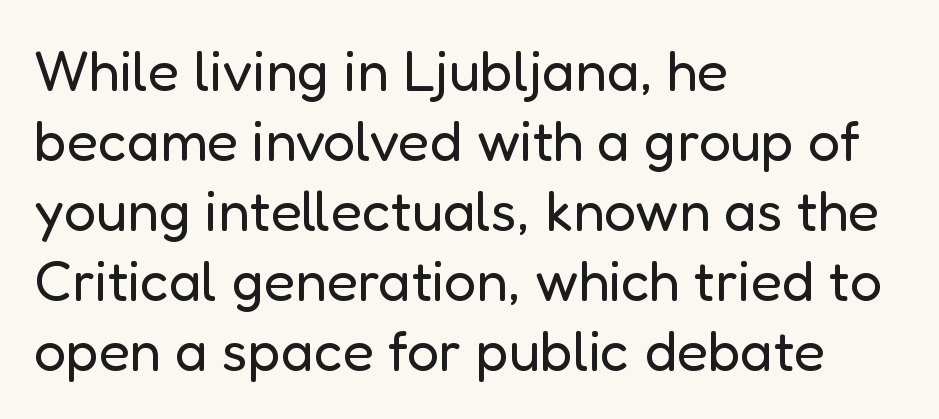
{"serif": "no", "italic": "no", "bold": "no", "weight": "regular", "width": "normal", "stroke_contrast": "low", "x_height": "medium", "monospaced": "no", "underline": "no", "align": "left", "line_spacing_ratio": 1.23, "letter_spacing": "normal", "letter_spacing_em": 0.0, "glyph_px": 57}
